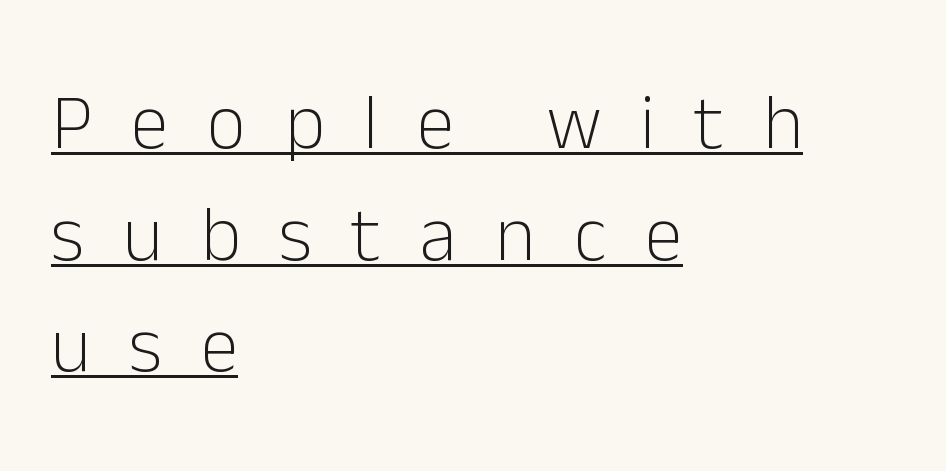
Q: Is the text bold? A: No.
Q: Is the text italic (slanted)? A: No, it is upright.
Q: Is the typeface a serif or a sans-serif typeface? A: Sans-serif.
Q: Is the text underlined? A: Yes.
Q: How is the paragraph aligned? A: Left-aligned.
Q: Is the spacing between letters normal or unusually wide? A: Unusually wide.
Q: Is the spacing between lines tight, normal or loose? A: Normal.
Q: Width (condensed, normal, or wide)? A: Normal.
Q: Stroke contrast? A: Low.
Q: x-height? A: Medium.
Q: Monospaced? A: No.
